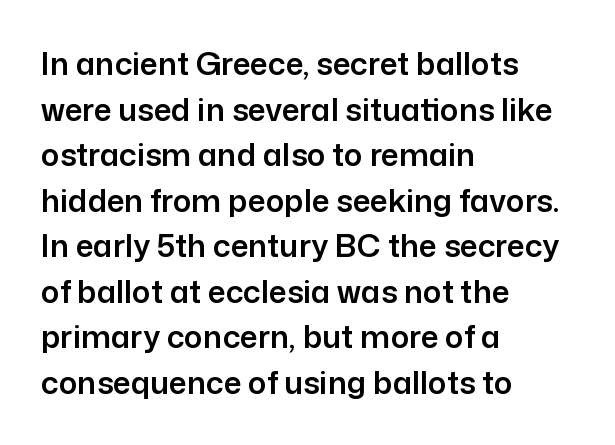
{"serif": "no", "italic": "no", "width": "normal", "stroke_contrast": "low", "x_height": "medium", "monospaced": "no", "underline": "no", "align": "left", "line_spacing": "normal", "line_spacing_ratio": 1.47, "letter_spacing": "normal", "letter_spacing_em": 0.0, "glyph_px": 31}
